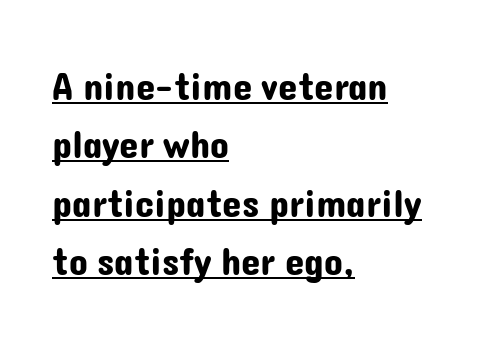
Grotesque or geometric, the face here clearly has no serifs. This rendering leaves character spacing at its baseline value. Think of a printed novel: that variable character pitch is what you see here. The rows are spaced the way most documents space them. Beneath each row of characters lies a ruled line. The typography opts for an upright posture over an oblique one.
